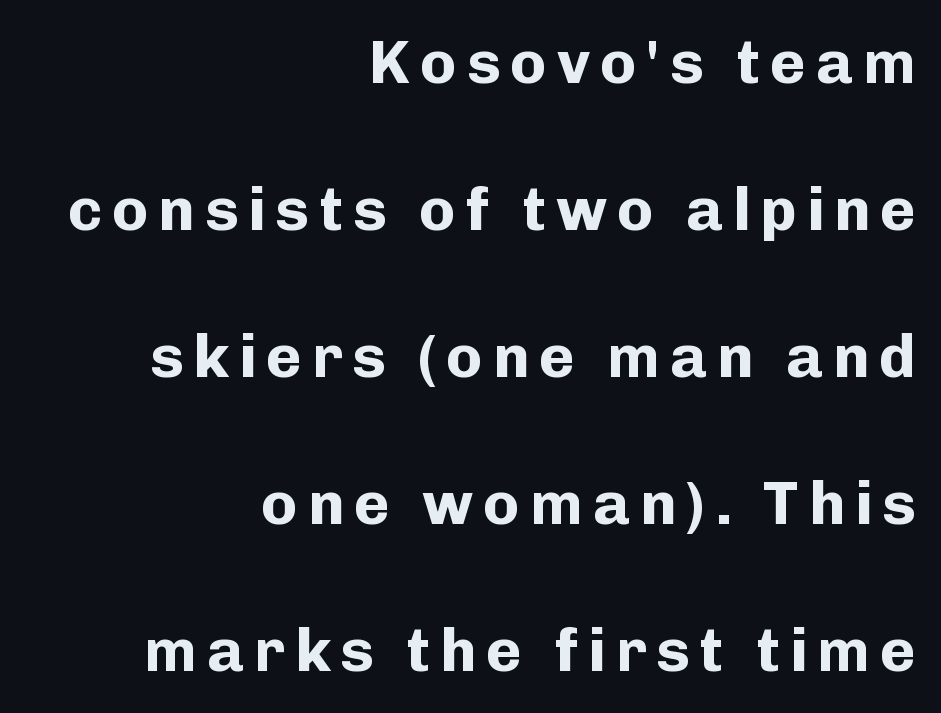
Q: Is the text bold? A: Yes.
Q: Is the text italic (slanted)? A: No, it is upright.
Q: Is the typeface a serif or a sans-serif typeface? A: Sans-serif.
Q: Is the text underlined? A: No.
Q: How is the paragraph aligned? A: Right-aligned.
Q: Is the spacing between lines tight, normal or loose? A: Loose.
Q: Width (condensed, normal, or wide)? A: Normal.
Q: Stroke contrast? A: Low.
Q: x-height? A: Medium.
Q: Monospaced? A: No.
